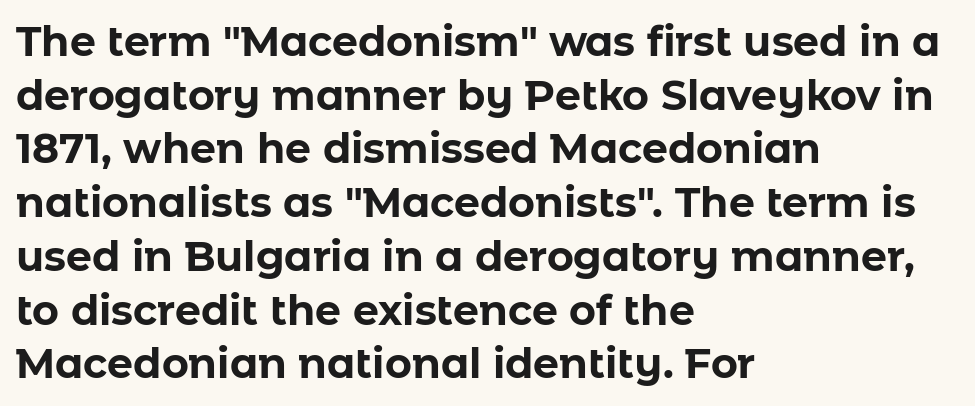
The string is rendered with underlining switched off. The font is running at its bold setting. Vertical strokes here are truly vertical. Normally led — the rows are evenly, conventionally spaced.
